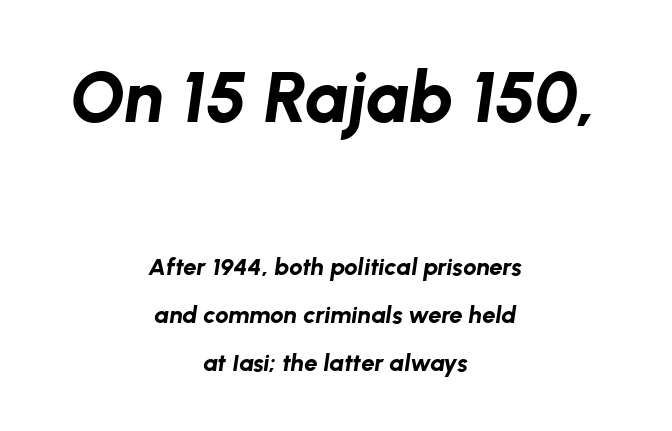
The image shows 71 px bold type, italic (leaning right); set centered, loose line spacing (1.99x), normal letter spacing, not underlined; the first (top) block is 2.96x larger; low stroke contrast and a medium x-height.
